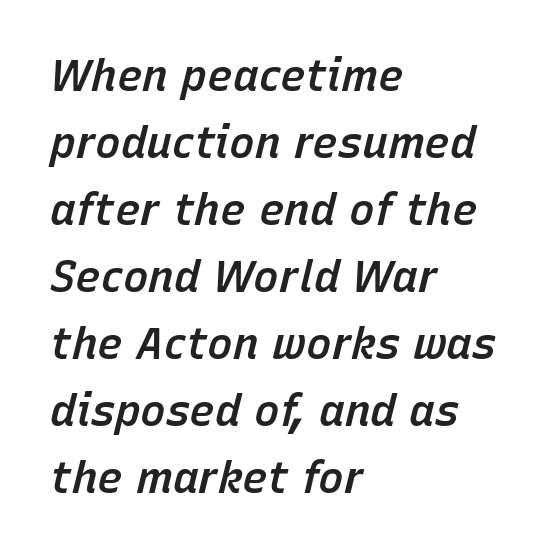
As a designer I'd log this as weight 600, semibold. A classic flush-left, rag-right setting is used for this passage. The glyphs look as if they've been sheared to an angle. The designer left line spacing at the default.
